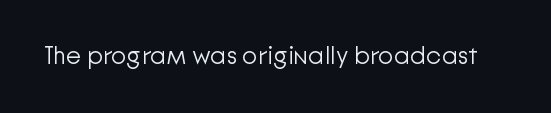
The rendering keeps characters at their native spacing. The font sits on the lighter half of the weight spectrum, regular included. Quick note: underline off. Is there any slant? The stems are plumb.
